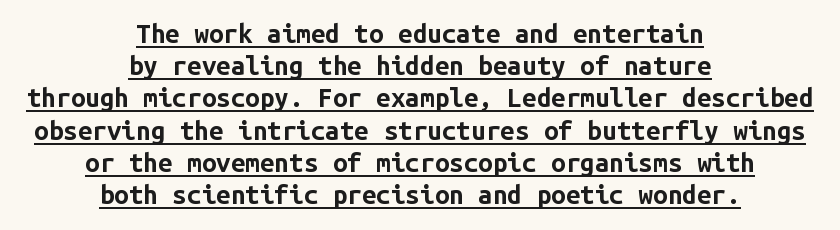
Ascenders rise straight up at ninety degrees. The text block is weighted toward neither margin, spreading evenly from the middle. These characters rest on top of a visible drawn line. The letters sit at their default tracking, neither squeezed nor spread. These lines carry a lot of weight — the face is fully bold.
